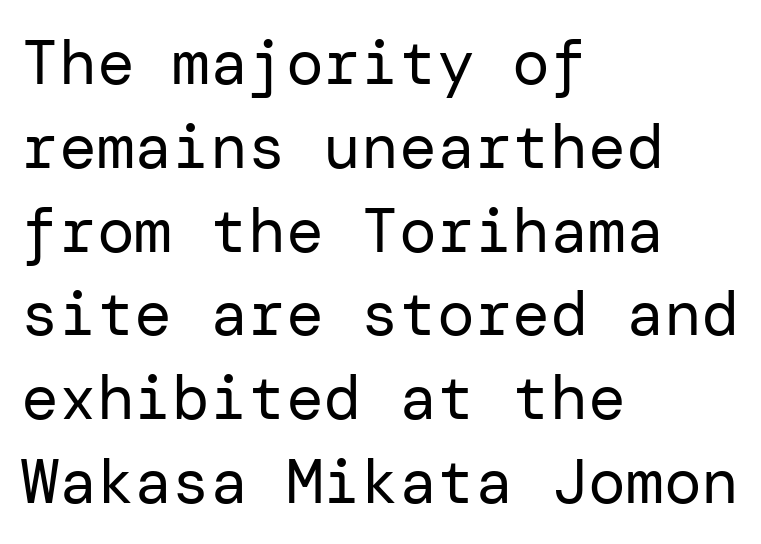
The image shows 63 px regular-weight sans-serif type, upright; set left-aligned, normal line spacing (1.33x), normal letter spacing, not underlined; low stroke contrast and a medium x-height.
